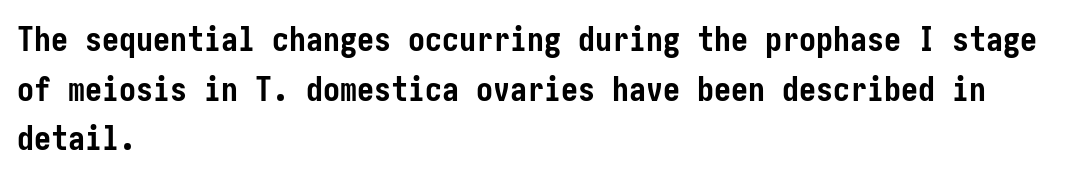
The rendering uses a moderate line-height, typical for paragraphs. The type sits square on the baseline with zero lean. Bare-footed words on every line. The line texture is even and compact thanks to regular tracking.
